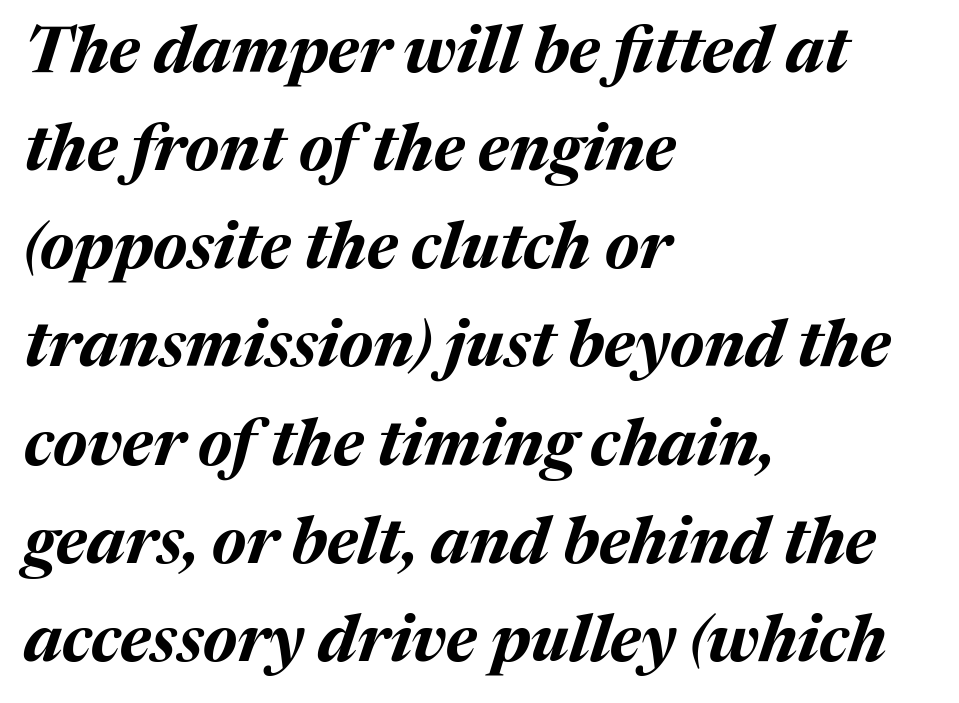
The image shows 65 px bold type, italic (leaning right); set left-aligned, normal line spacing (1.51x), normal letter spacing, not underlined; medium stroke contrast and a medium x-height.
